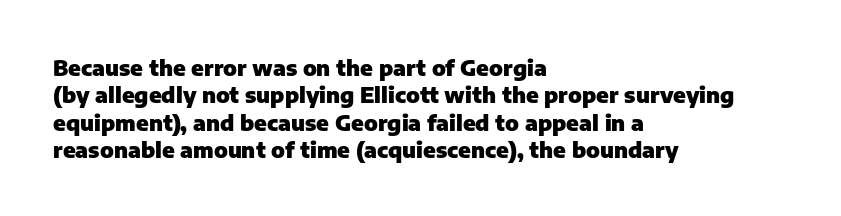
The image shows 22 px bold type, upright; set left-aligned, line spacing 1.24x, normal letter spacing, not underlined.
